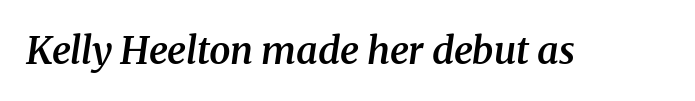
The image shows 38 px semibold serif type, italic (leaning right); set normal letter spacing, not underlined; medium stroke contrast and a medium x-height.
